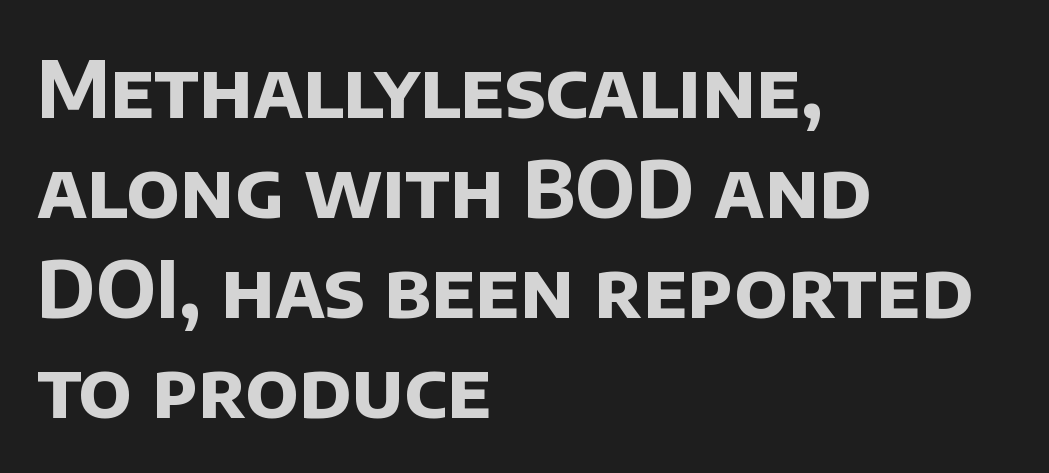
The image shows 78 px bold sans-serif type; set left-aligned, normal line spacing (1.28x), normal letter spacing, not underlined; low stroke contrast and a large x-height.
